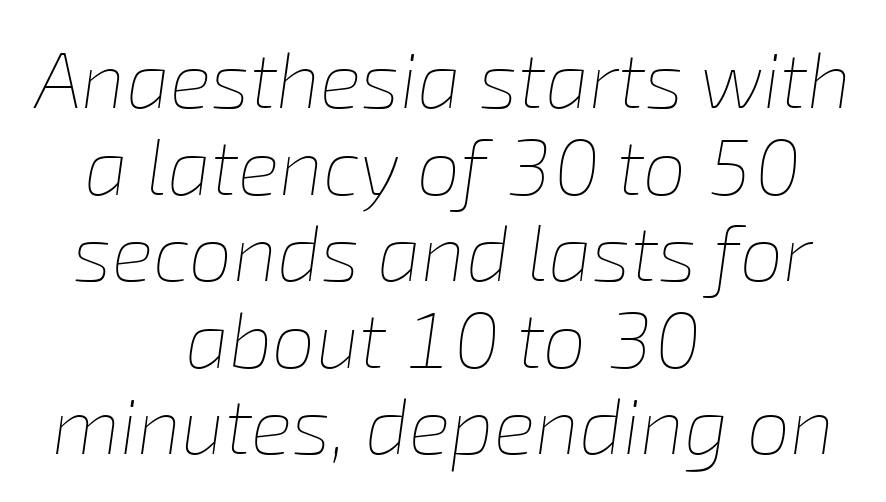
Where is the straight margin? There isn't one; the lines are centered. Weight class: somewhere from thin through regular. Rule under the text: the space is simply empty. The rendering uses natural spacing where letterforms have individual widths. Horizontal bands of white between lines are thin slivers. The rendering keeps characters at their native spacing.
